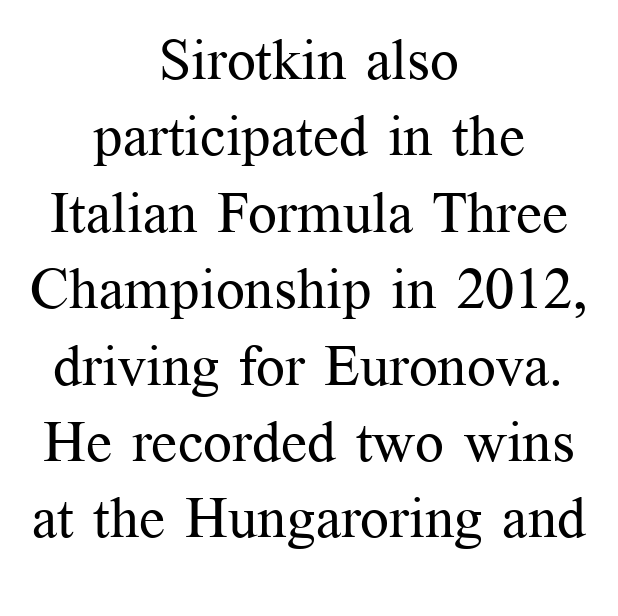
The image shows 57 px regular-weight serif type, upright; set centered, normal line spacing (1.34x), normal letter spacing, not underlined; medium stroke contrast and a medium x-height.
